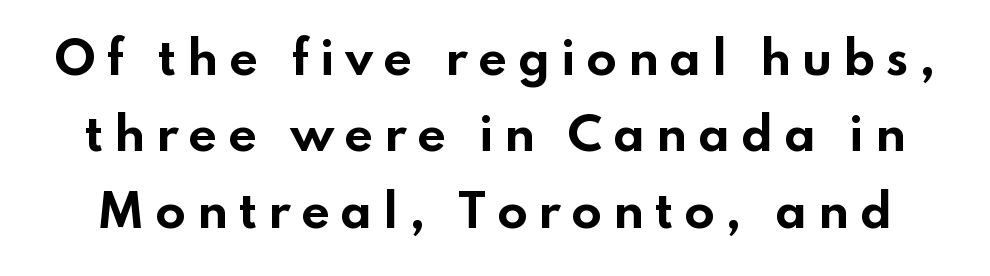
The image shows 45 px bold, wide sans-serif type, upright; set normal line spacing (1.7x), unusually wide letter spacing (+0.23 em), not underlined; low stroke contrast and a small x-height.
